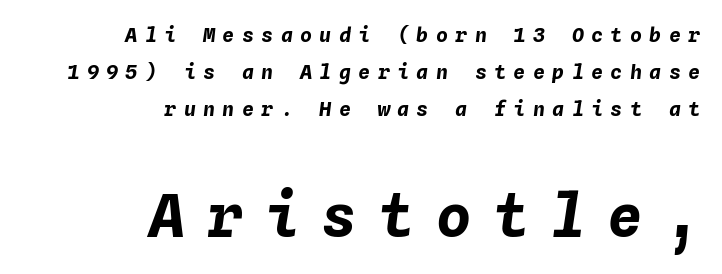
The image shows 59 px bold type, italic (leaning right), monospaced; set right-aligned, line spacing 1.85x, unusually wide letter spacing (+0.37 em), not underlined; the second (bottom) block is 2.95x larger; low stroke contrast and a medium x-height.
